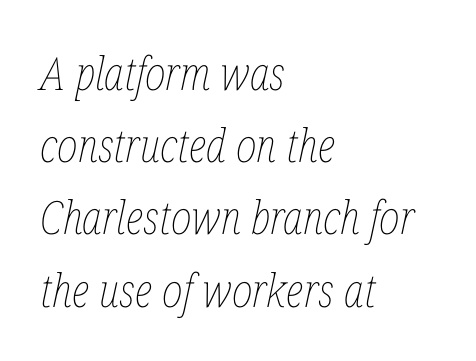
This sample has the flowing, uneven cadence of proportional lettering. Reading down the block, your eye returns to a fixed left position each line. Is this a heavy cut? Hardly; it is regular or lighter. What stands out about the letter spacing? Nothing — it is the standard amount. Quick note: italic. In terms of leading, this rendering sits right in the middle.
